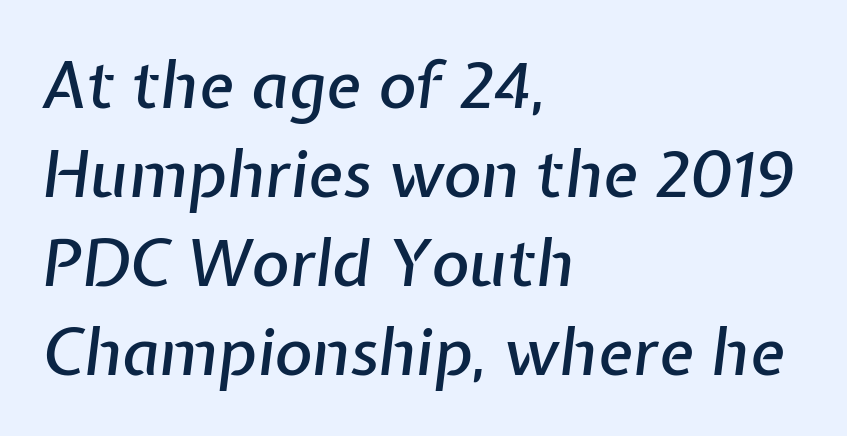
{"italic": "yes", "lean": "right", "slant_degrees": 7, "width": "normal", "stroke_contrast": "low", "x_height": "medium", "monospaced": "no", "underline": "no", "align": "left", "line_spacing": "normal", "line_spacing_ratio": 1.37, "letter_spacing": "normal", "letter_spacing_em": 0.0, "glyph_px": 65}
